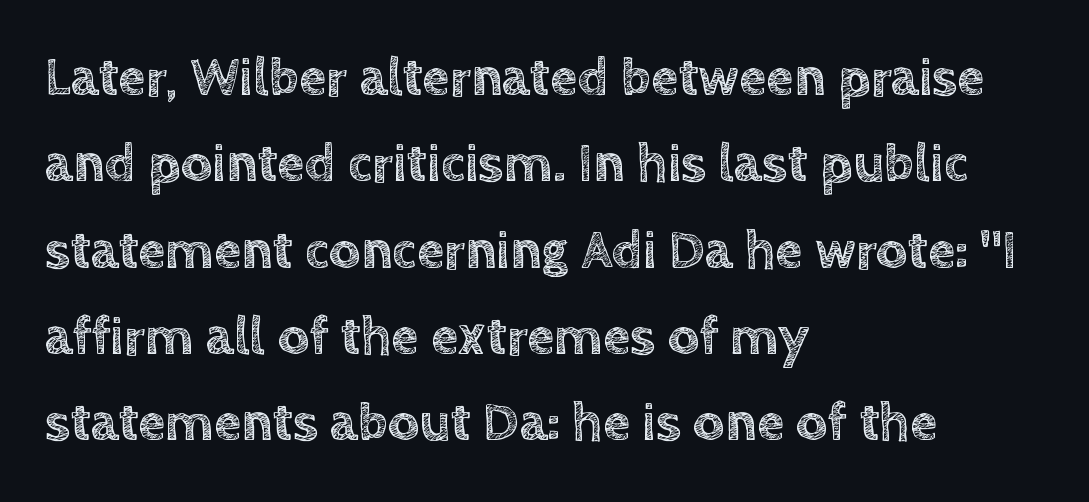
The image shows 55 px text type, upright; set left-aligned, normal line spacing (1.57x), normal letter spacing, not underlined; a large x-height.
